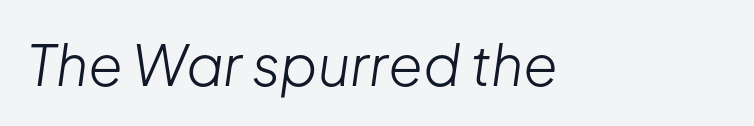
Here the designer chose a conventional face with non-uniform glyph widths. The characters are drawn with everyday or finer stroke widths. Each word holds together tightly as a unit, with standard inter-letter gaps. The area under the type is left untouched. You can tell it's italic because the verticals aren't actually vertical.
